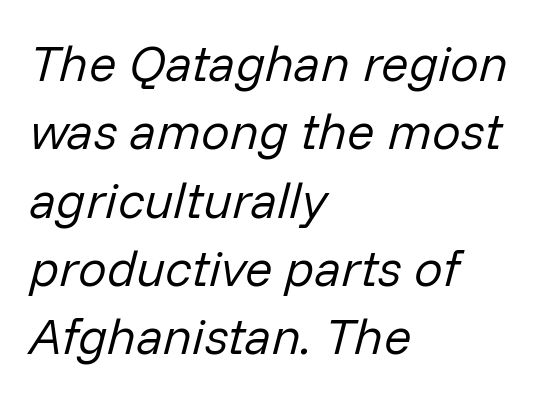
Slant detected: the letters are inclined. No extra tracking has been applied to these lines. Each stroke keeps to a modest, everyday thickness or less. Underlining? Definitely not there.
